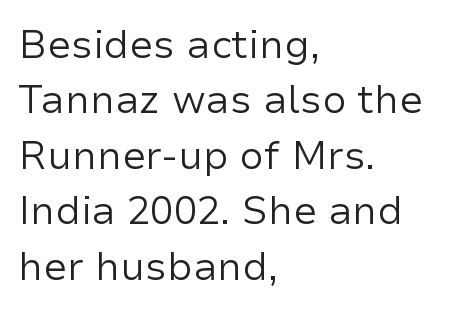
{"serif": "no", "italic": "no", "bold": "no", "weight": "regular", "width": "normal", "stroke_contrast": "low", "x_height": "medium", "monospaced": "no", "underline": "no", "align": "left", "line_spacing": "normal", "line_spacing_ratio": 1.42, "letter_spacing": "normal", "letter_spacing_em": 0.0, "glyph_px": 39}
